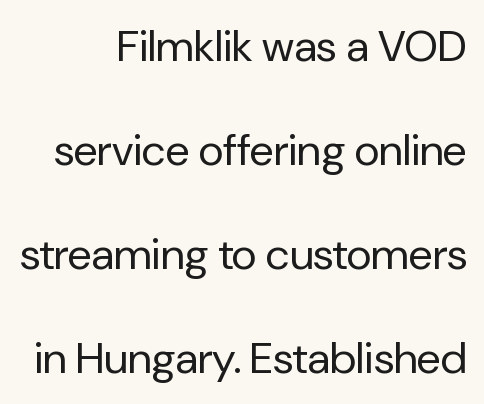
The face used here is proportionally spaced, like ordinary book or web type. Posture: straight, roman, zero tilt. One glance says open: line gaps are wider than usual. Rule under the text: the space is simply empty.
